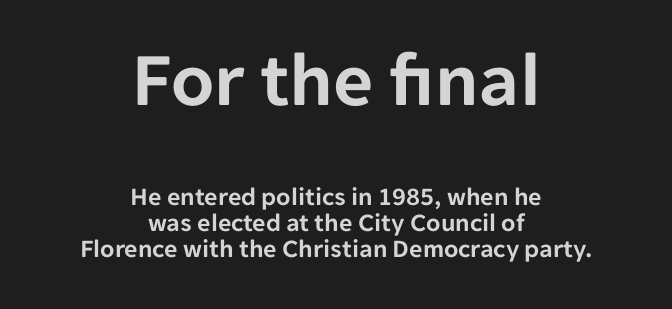
{"serif": "no", "italic": "no", "width": "normal", "stroke_contrast": "low", "x_height": "medium", "monospaced": "no", "underline": "no", "align": "center", "line_spacing": "tight", "line_spacing_ratio": 1.0, "letter_spacing": "normal", "letter_spacing_em": 0.0, "larger_block": "first", "size_ratio": 3.0, "glyph_px": 78}
